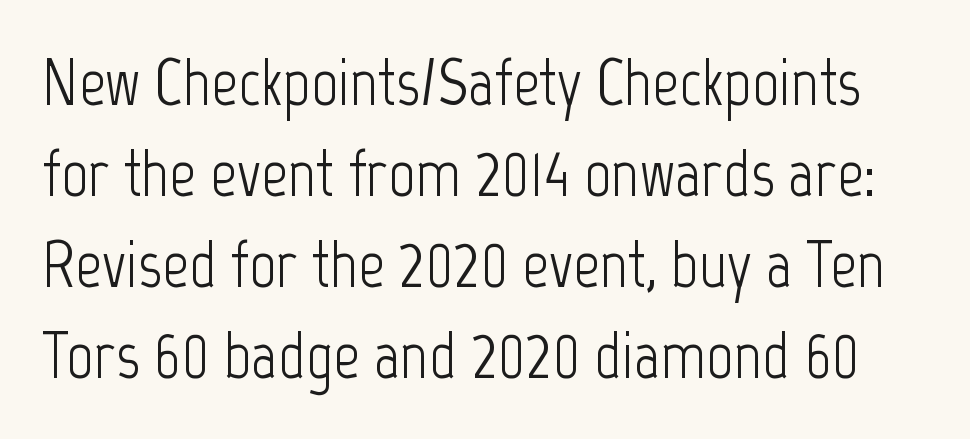
The tracking reads as untouched default to a designer's eye. The rendering uses natural spacing where letterforms have individual widths. Grotesque or geometric, the face here clearly has no serifs. If you drew a line through each stem, it would be perfectly vertical. This rendering features lettering with no underline. Evenly set lines give the paragraph a standard silhouette.
